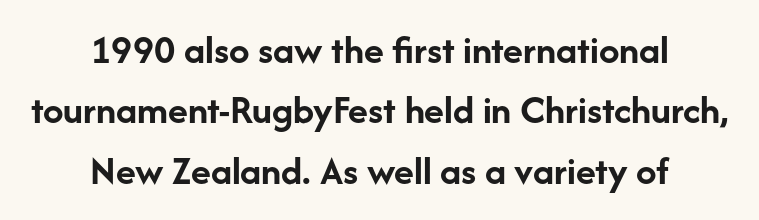
Think of a printed novel: that variable character pitch is what you see here. Students, observe: this is what conventionally led text looks like. This rendering uses center alignment, leaving both contours irregular but symmetric. Designer's note — italics off, roman on.
